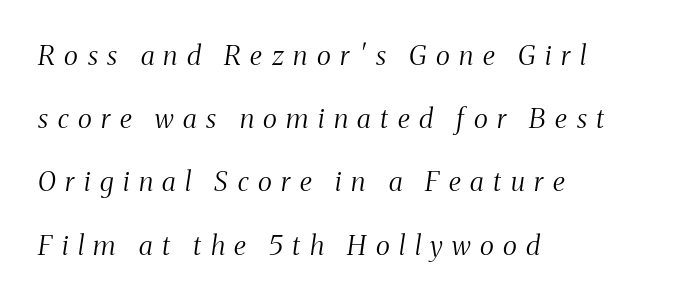
Spacing between characters has been opened up far beyond the box default. Rendered with sloped, italic letterforms. This rendering uses left alignment, leaving the right contour irregular. Unmarked baselines from the first word to the last. Think standard paragraph weight, or any step lighter than that.
